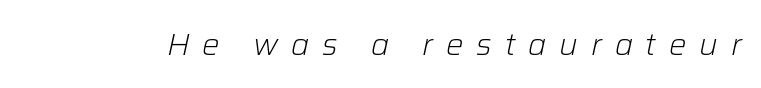
{"italic": "yes", "lean": "right", "slant_degrees": 12, "bold": "no", "weight": "light", "width": "normal", "stroke_contrast": "low", "x_height": "medium", "monospaced": "no", "underline": "no", "letter_spacing": "wide", "letter_spacing_em": 0.42, "glyph_px": 31}
